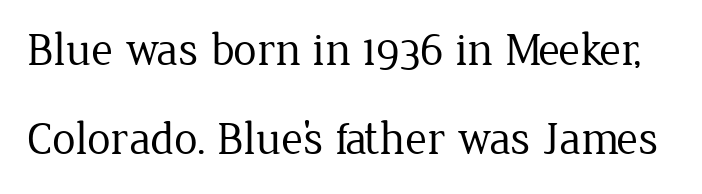
The image shows 47 px regular-weight serif type, upright; set loose line spacing (1.9x), normal letter spacing, not underlined; low stroke contrast and a medium x-height.
